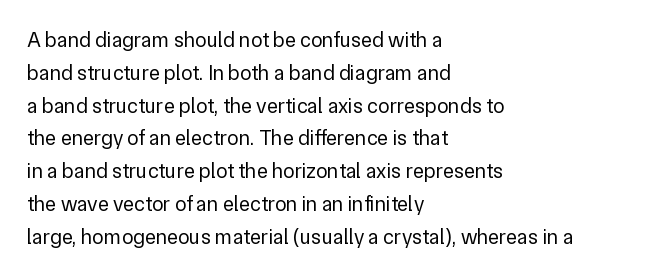
Upright lettering throughout. The rows are spaced the way most documents space them. These lines stack with their left ends in a neat column. The space beneath each line is pristine and unruled. This sample uses plain, unmodified letter spacing. Stem width sits at or under what a default text font uses.
